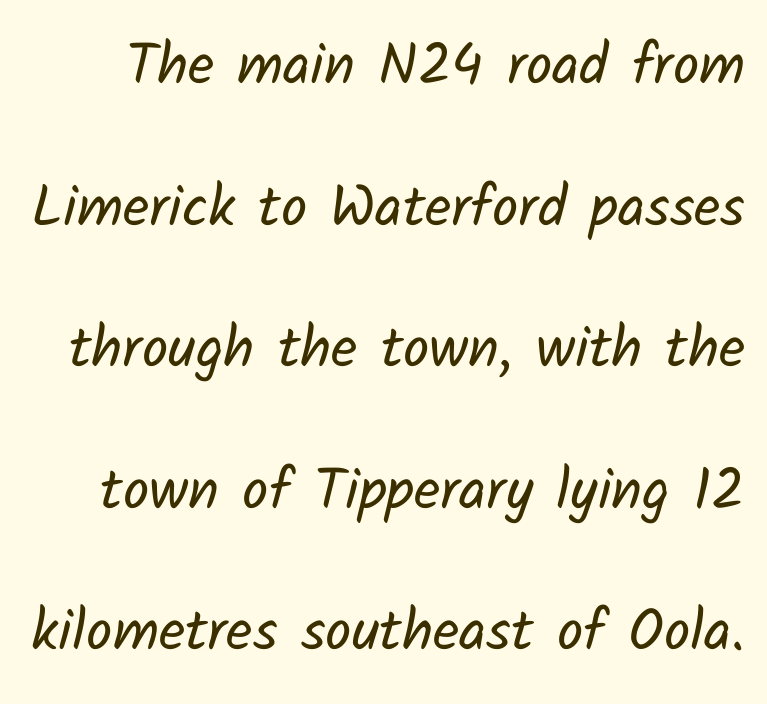
The rendering uses natural spacing where letterforms have individual widths. Weight: regular or lighter. The baseline area is clear. Compared with typical body copy, the letter spacing here is the same. The type family on display is of the sans-serif kind. The designer dialed line spacing up above the default.
